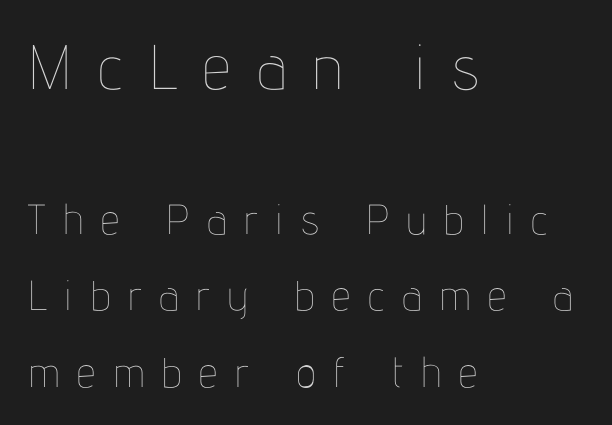
Ink coverage per letter is moderate at most. The lettering holds an erect, upright posture throughout. The letters are spread apart with noticeably loose tracking. Which chunk is bigger? The first one — the top block dwarfs the bottom.
